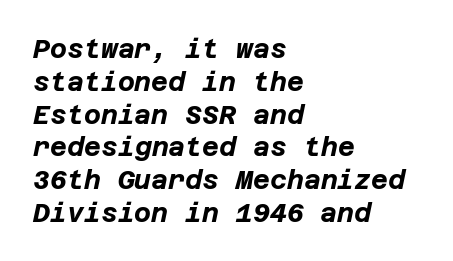
{"italic": "yes", "lean": "right", "slant_degrees": 12, "bold": "yes", "underline": "no", "align": "left", "line_spacing": "normal", "line_spacing_ratio": 1.26, "letter_spacing": "normal", "letter_spacing_em": 0.0, "glyph_px": 26}
